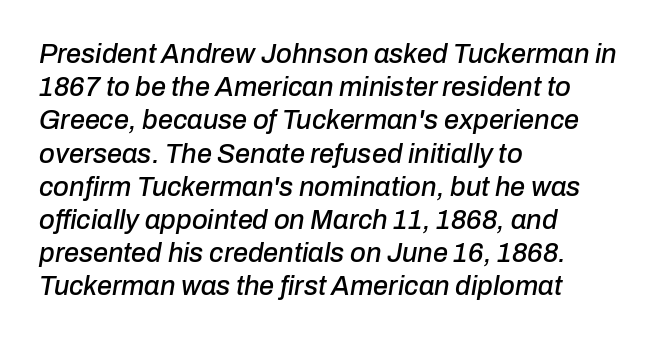
The image shows 27 px text type, italic (leaning right); set left-aligned, line spacing 1.23x, normal letter spacing, not underlined.
